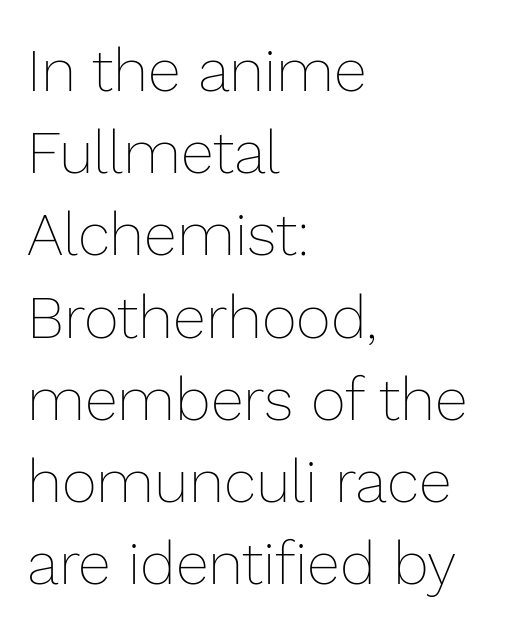
The image shows 60 px thin type, upright; set left-aligned, normal line spacing (1.37x), normal letter spacing, not underlined; low stroke contrast and a medium x-height.
